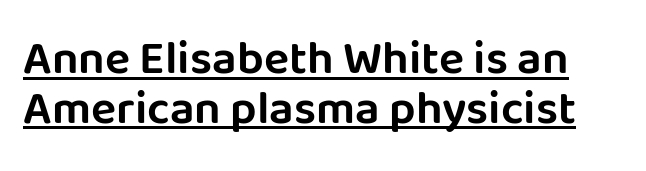
Tracking value appears to be zero — textbook default spacing. Observe the absence of serifs on each vertical stroke in this sample. Is this a fixed-width face? No — the glyphs have proportional, varying widths. Is there an underline? Yes — a line sits under the letters. Do the letters lean? They stand straight. Is there much room between lines? No — they nearly touch.
